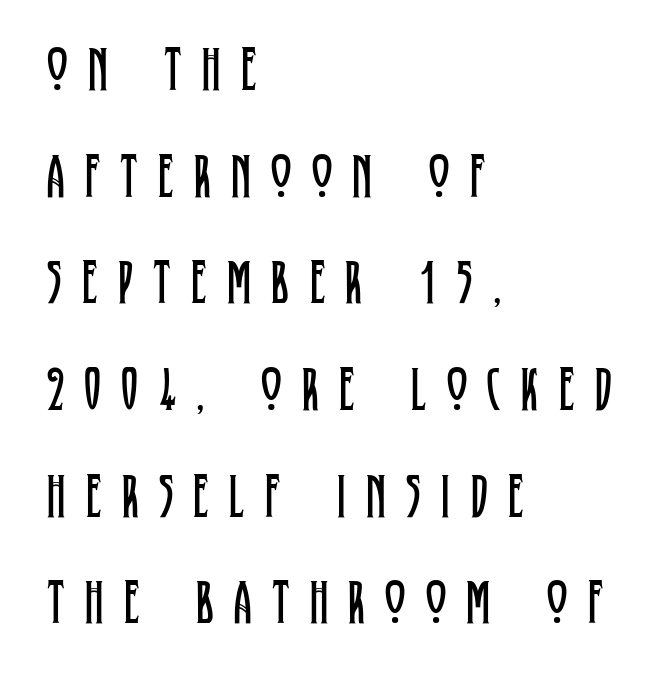
{"serif": "yes", "italic": "no", "bold": "no", "weight": "regular", "width": "condensed", "stroke_contrast": "low", "x_height": "large", "monospaced": "no", "underline": "no", "align": "left", "line_spacing_ratio": 1.72, "letter_spacing": "wide", "letter_spacing_em": 0.33, "glyph_px": 62}
